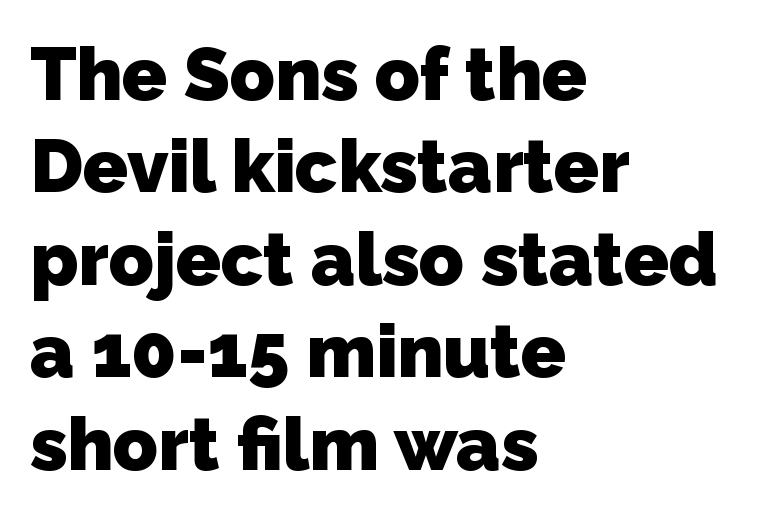
Q: Is the text bold? A: Yes.
Q: Is the typeface a serif or a sans-serif typeface? A: Sans-serif.
Q: Is the text underlined? A: No.
Q: How is the paragraph aligned? A: Left-aligned.
Q: Is the spacing between letters normal or unusually wide? A: Normal.
Q: Is the spacing between lines tight, normal or loose? A: Normal.
Q: Width (condensed, normal, or wide)? A: Normal.
Q: Stroke contrast? A: Low.
Q: x-height? A: Medium.
Q: Monospaced? A: No.
